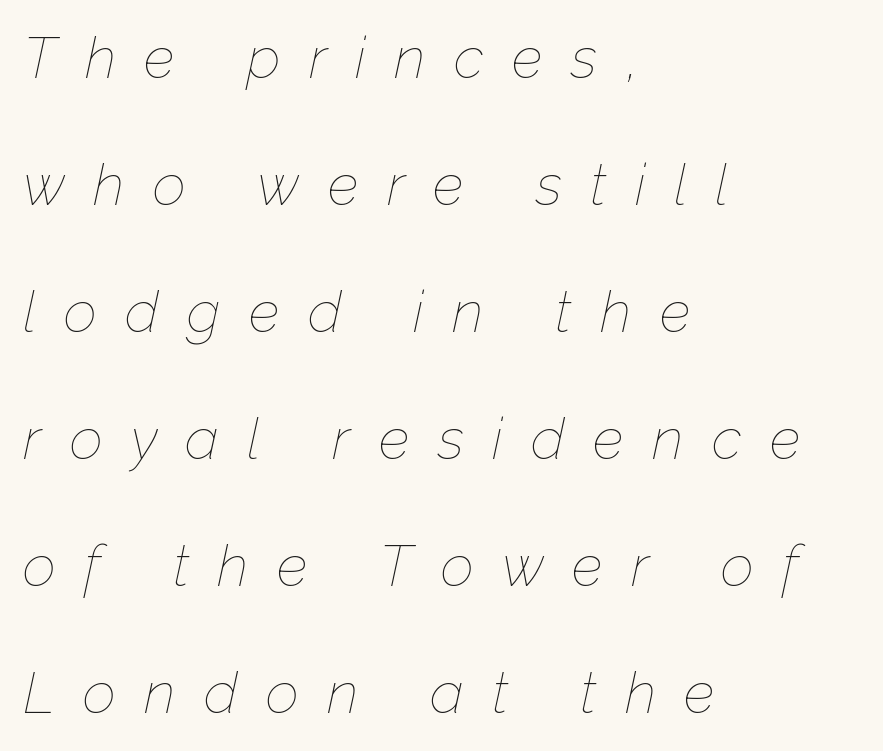
{"italic": "yes", "lean": "right", "slant_degrees": 12, "bold": "no", "weight": "thin", "width": "normal", "stroke_contrast": "low", "x_height": "medium", "monospaced": "no", "underline": "no", "align": "left", "line_spacing": "loose", "line_spacing_ratio": 2.19, "letter_spacing": "wide", "letter_spacing_em": 0.49, "glyph_px": 58}
